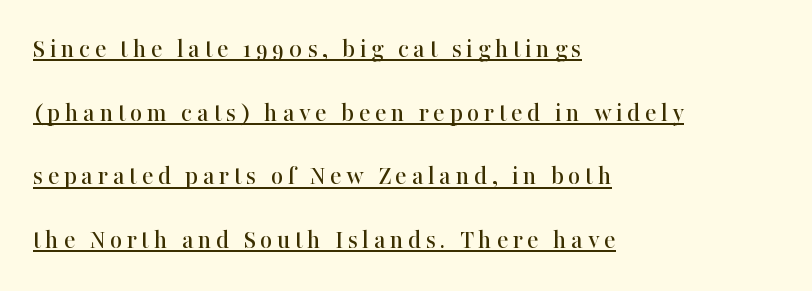
Q: Is the text italic (slanted)? A: No, it is upright.
Q: Is the text underlined? A: Yes.
Q: How is the paragraph aligned? A: Left-aligned.
Q: Is the spacing between lines tight, normal or loose? A: Loose.
